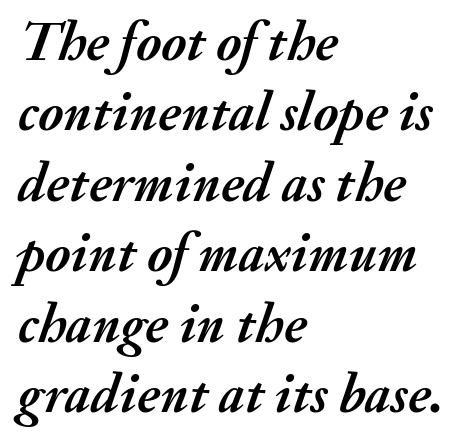
{"italic": "yes", "lean": "right", "slant_degrees": 20, "bold": "yes", "weight": "semibold", "width": "normal", "stroke_contrast": "medium", "x_height": "small", "monospaced": "no", "underline": "no", "align": "left", "line_spacing": "normal", "line_spacing_ratio": 1.28, "letter_spacing": "normal", "letter_spacing_em": 0.0, "glyph_px": 55}
